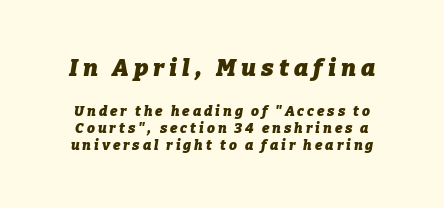
The image shows 24 px bold type, italic (leaning right); set line spacing 1.23x, unusually wide letter spacing (+0.21 em), not underlined; the first (top) block is 1.71x larger.
